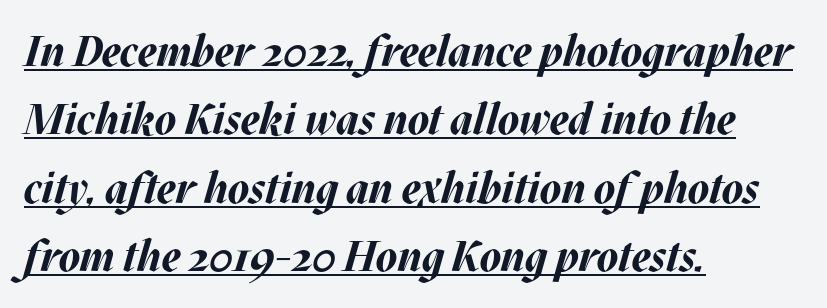
The image shows 43 px bold type, italic (leaning right); set left-aligned, normal line spacing (1.59x), normal letter spacing, underlined; medium stroke contrast and a large x-height.
